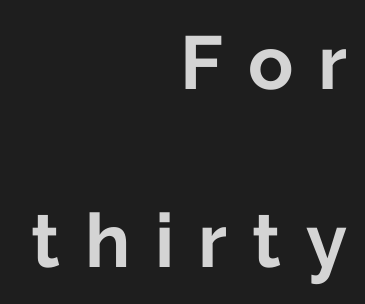
Each glyph is drawn with heavy, bold strokes. The passage shown is typeset with a sans-serif family. Tracking here is generous; glyphs stand well apart from one another. Beneath every word, the page is bare. The lines in this sample share a right terminus and differ only in where they begin. Note the varied advance widths — an 'i' is clearly narrower than an 'm'.
